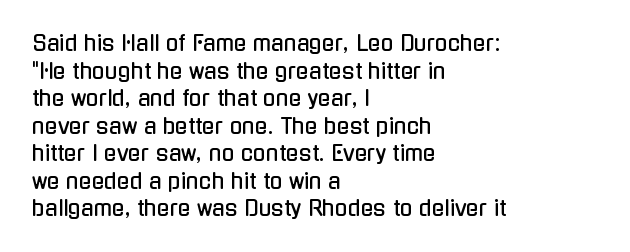
Q: Is the text italic (slanted)? A: No, it is upright.
Q: Is the text underlined? A: No.
Q: How is the paragraph aligned? A: Left-aligned.
Q: Is the spacing between letters normal or unusually wide? A: Normal.
Q: Is the spacing between lines tight, normal or loose? A: Normal.
